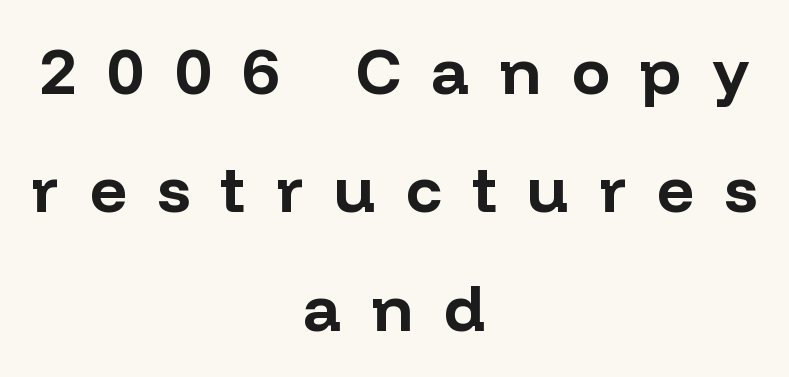
Q: Is the text bold? A: Yes.
Q: Is the text italic (slanted)? A: No, it is upright.
Q: Is the typeface a serif or a sans-serif typeface? A: Sans-serif.
Q: Is the text underlined? A: No.
Q: How is the paragraph aligned? A: Centered.
Q: Is the spacing between letters normal or unusually wide? A: Unusually wide.
Q: Width (condensed, normal, or wide)? A: Normal.
Q: Stroke contrast? A: Low.
Q: x-height? A: Medium.
Q: Monospaced? A: No.
